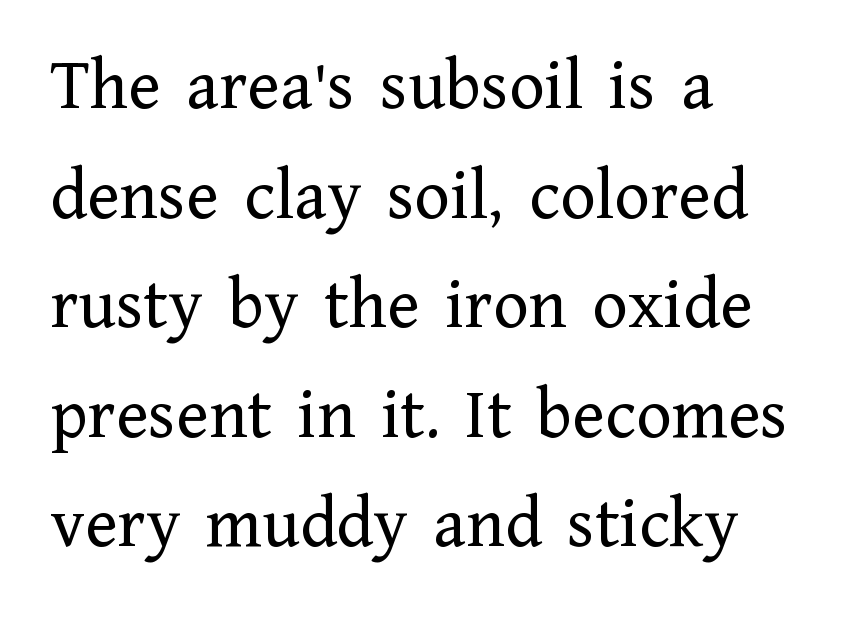
{"serif": "yes", "italic": "no", "bold": "no", "weight": "regular", "width": "normal", "stroke_contrast": "low", "x_height": "medium", "monospaced": "no", "underline": "no", "align": "left", "line_spacing": "normal", "line_spacing_ratio": 1.48, "letter_spacing": "normal", "letter_spacing_em": 0.0, "glyph_px": 74}
